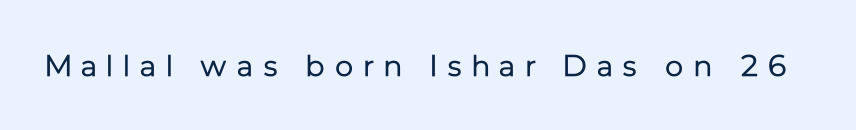
Each letter's strokes conclude bluntly, with no projecting serifs. Caption: face not bold, strokes unweighted. Does extra space separate the letters? Yes, quite a lot of it. This is roman type, the default non-slanted kind. Any mark beneath the type? The region is blank.
